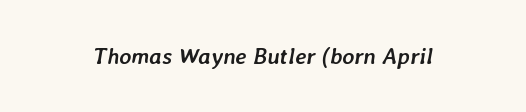
The image shows 23 px bold type, italic (leaning right); set normal letter spacing, not underlined.
